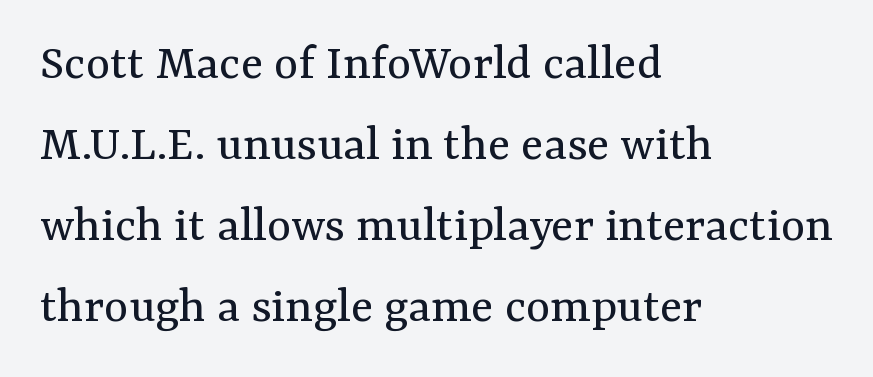
Q: Is the text bold? A: No.
Q: Is the text italic (slanted)? A: No, it is upright.
Q: Is the typeface a serif or a sans-serif typeface? A: Serif.
Q: Is the text underlined? A: No.
Q: How is the paragraph aligned? A: Left-aligned.
Q: Is the spacing between letters normal or unusually wide? A: Normal.
Q: Is the spacing between lines tight, normal or loose? A: Normal.
Q: Width (condensed, normal, or wide)? A: Normal.
Q: Stroke contrast? A: Medium.
Q: x-height? A: Medium.
Q: Monospaced? A: No.
